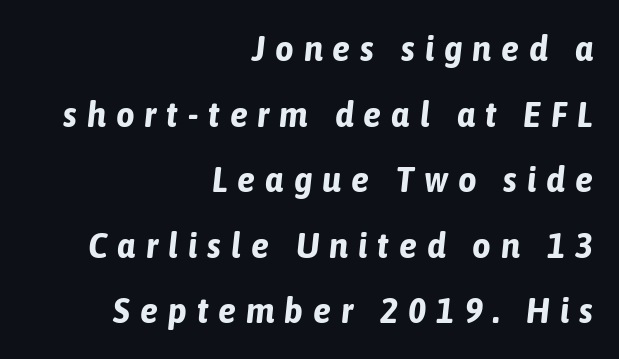
The image shows 36 px bold, condensed type, italic (leaning right); set right-aligned, line spacing 1.82x, unusually wide letter spacing (+0.28 em), not underlined; low stroke contrast and a medium x-height.
